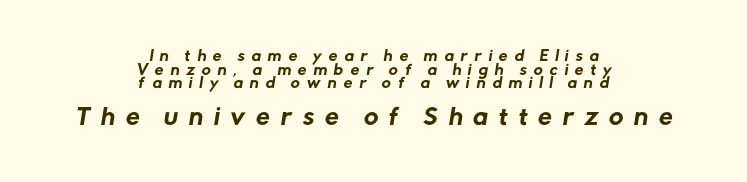
The image shows 22 px text type; set centered, tight line spacing (0.97x), unusually wide letter spacing (+0.49 em), not underlined; the second (bottom) block is 1.57x larger.
